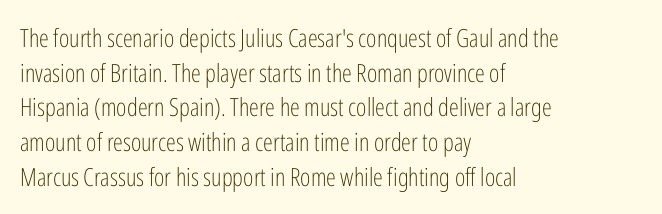
Q: Is the text bold? A: No.
Q: Is the text italic (slanted)? A: No, it is upright.
Q: Is the text underlined? A: No.
Q: How is the paragraph aligned? A: Left-aligned.
Q: Is the spacing between letters normal or unusually wide? A: Normal.
Q: Is the spacing between lines tight, normal or loose? A: Normal.
